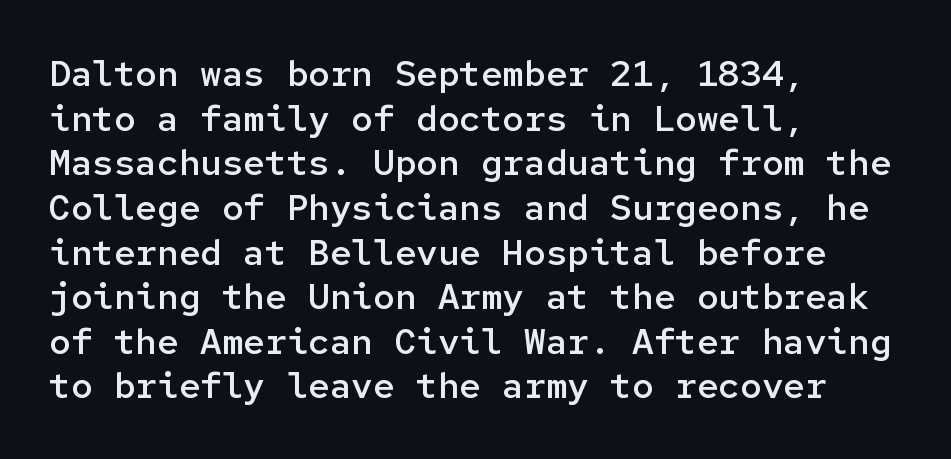
{"serif": "no", "italic": "no", "bold": "semi", "weight": "semibold", "width": "normal", "stroke_contrast": "low", "x_height": "medium", "monospaced": "yes", "underline": "no", "align": "left", "line_spacing_ratio": 1.24, "letter_spacing": "normal", "letter_spacing_em": 0.0, "glyph_px": 36}
